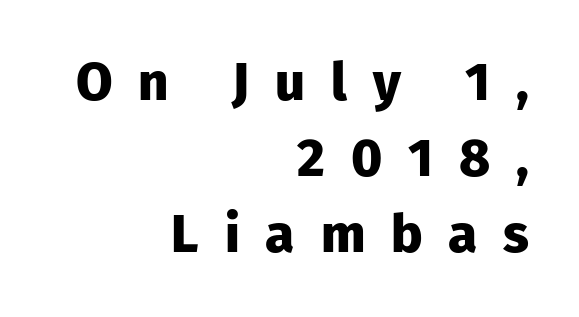
Honestly, the letter spacing is so wide it's the main thing you notice. The letters are bold, with thick, heavy strokes. Note the varied advance widths — an 'i' is clearly narrower than an 'm'. The type sits square on the baseline with zero lean. Whoever set this chose a conventional vertical rhythm.
